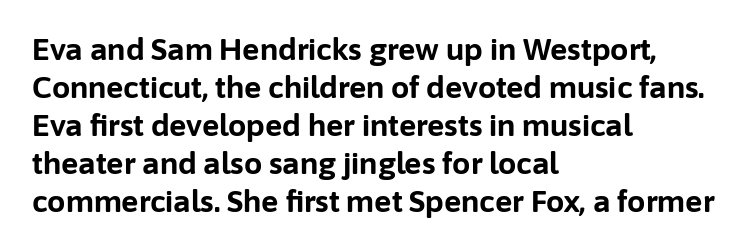
Alignment: flush left. Does extra space separate the letters? No, they use regular spacing. Varying glyph widths throughout — classic text-font behaviour. One glance says typical: line gaps are just what's usual. Descender tails drop into unmarked territory. It's the straight-up-and-down kind of type.
